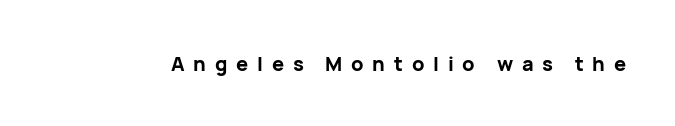
{"italic": "no", "bold": "yes", "underline": "no", "letter_spacing": "wide", "letter_spacing_em": 0.44, "glyph_px": 20}
